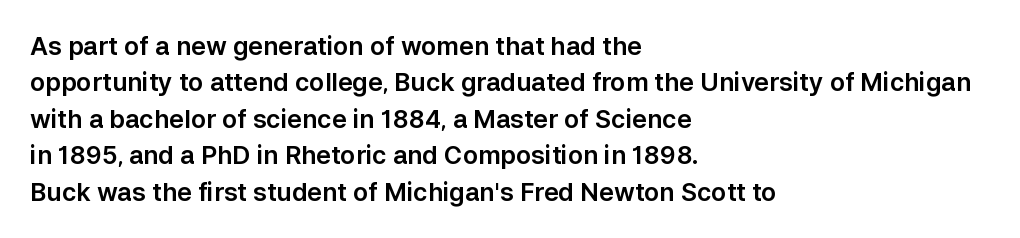
{"italic": "no", "underline": "no", "align": "left", "line_spacing": "normal", "line_spacing_ratio": 1.46, "letter_spacing": "normal", "letter_spacing_em": 0.0, "glyph_px": 25}
